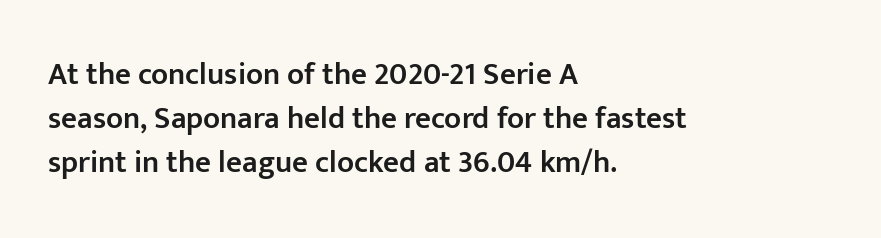
{"serif": "no", "italic": "no", "bold": "semi", "weight": "semibold", "width": "normal", "stroke_contrast": "low", "x_height": "medium", "monospaced": "no", "underline": "no", "align": "left", "line_spacing": "normal", "line_spacing_ratio": 1.42, "letter_spacing": "normal", "letter_spacing_em": 0.0, "glyph_px": 31}
